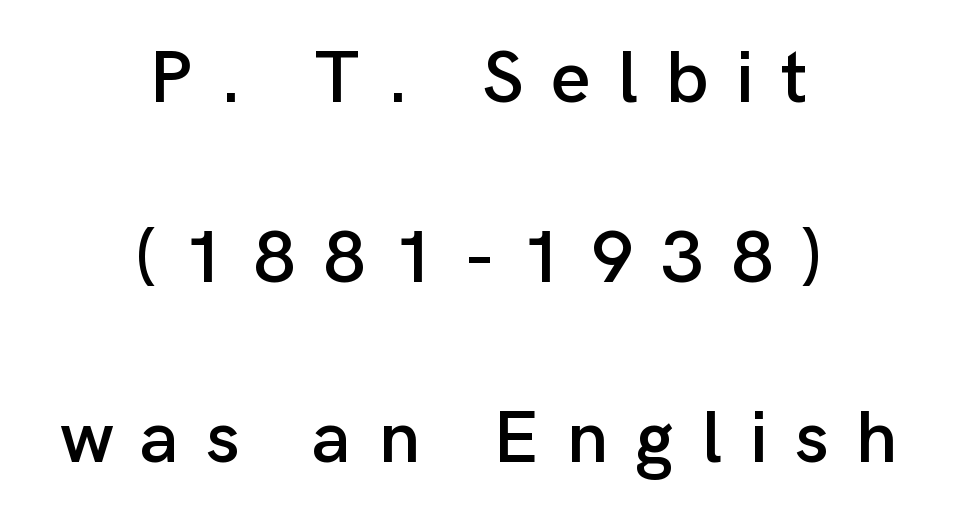
Q: Is the text italic (slanted)? A: No, it is upright.
Q: Is the typeface a serif or a sans-serif typeface? A: Sans-serif.
Q: Is the text underlined? A: No.
Q: How is the paragraph aligned? A: Centered.
Q: Is the spacing between letters normal or unusually wide? A: Unusually wide.
Q: Is the spacing between lines tight, normal or loose? A: Loose.
Q: Width (condensed, normal, or wide)? A: Normal.
Q: Stroke contrast? A: Low.
Q: x-height? A: Medium.
Q: Monospaced? A: No.
